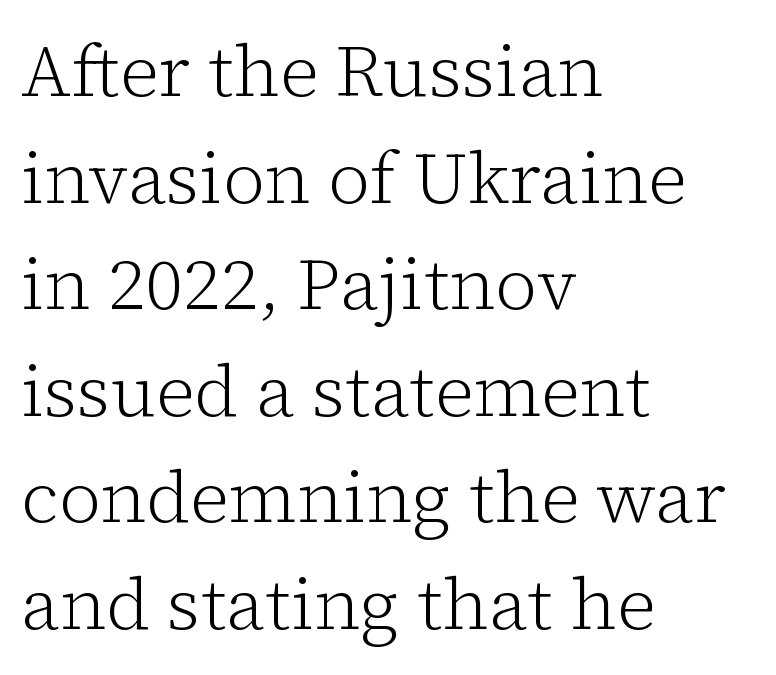
The image shows 72 px light serif type, upright; set left-aligned, normal line spacing (1.48x), normal letter spacing, not underlined; low stroke contrast and a medium x-height.
